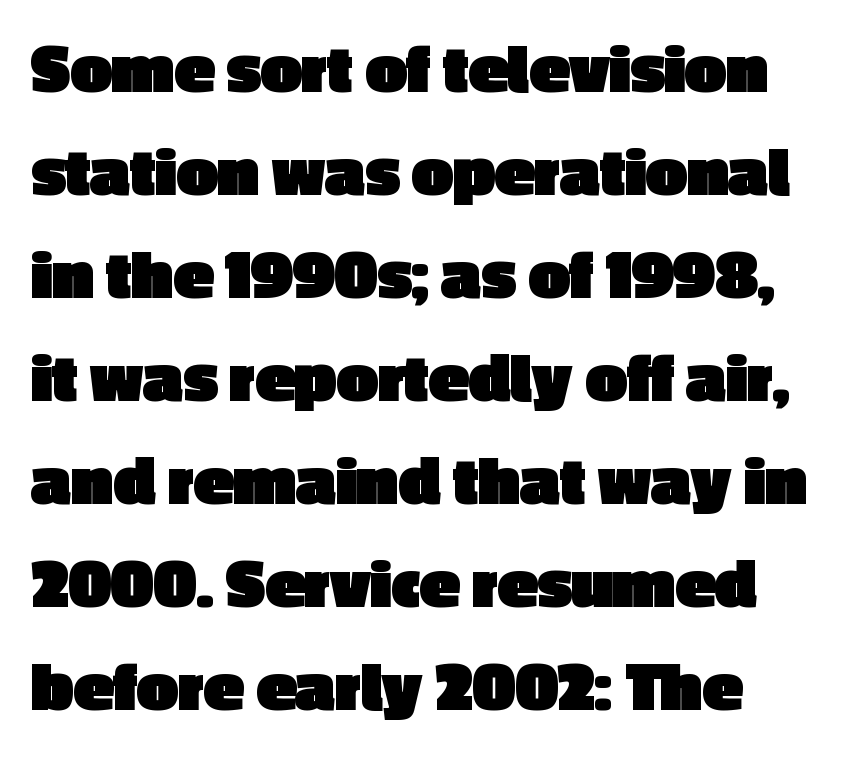
Q: Is the text bold? A: Yes.
Q: Is the text italic (slanted)? A: No, it is upright.
Q: Is the typeface a serif or a sans-serif typeface? A: Sans-serif.
Q: Is the text underlined? A: No.
Q: Is the spacing between letters normal or unusually wide? A: Normal.
Q: Is the spacing between lines tight, normal or loose? A: Normal.
Q: Width (condensed, normal, or wide)? A: Normal.
Q: x-height? A: Medium.
Q: Monospaced? A: No.
